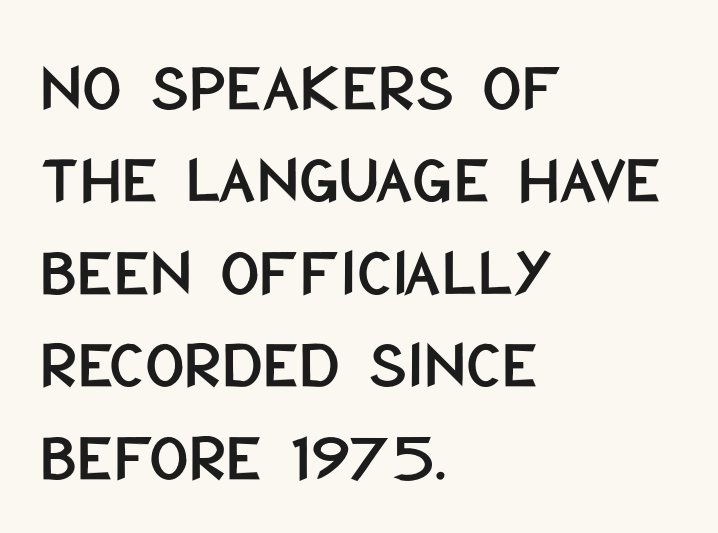
Q: Is the text italic (slanted)? A: No, it is upright.
Q: Is the typeface a serif or a sans-serif typeface? A: Sans-serif.
Q: Is the text underlined? A: No.
Q: How is the paragraph aligned? A: Left-aligned.
Q: Is the spacing between letters normal or unusually wide? A: Normal.
Q: Is the spacing between lines tight, normal or loose? A: Normal.
Q: Width (condensed, normal, or wide)? A: Condensed.
Q: Stroke contrast? A: Low.
Q: x-height? A: Large.
Q: Monospaced? A: No.
